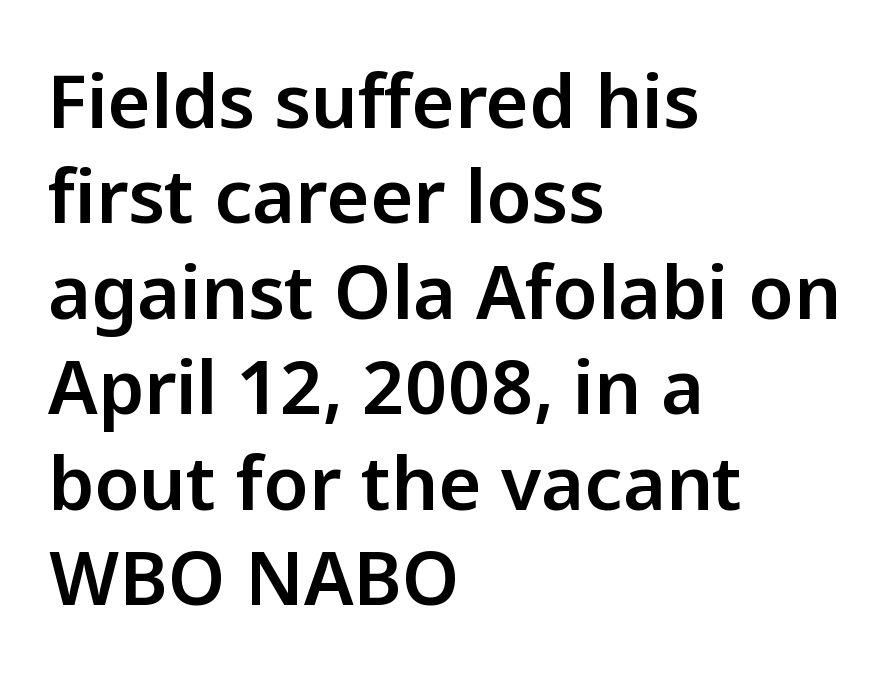
The image shows 74 px sans-serif type, upright; set left-aligned, normal line spacing (1.29x), normal letter spacing, not underlined; low stroke contrast and a medium x-height.
